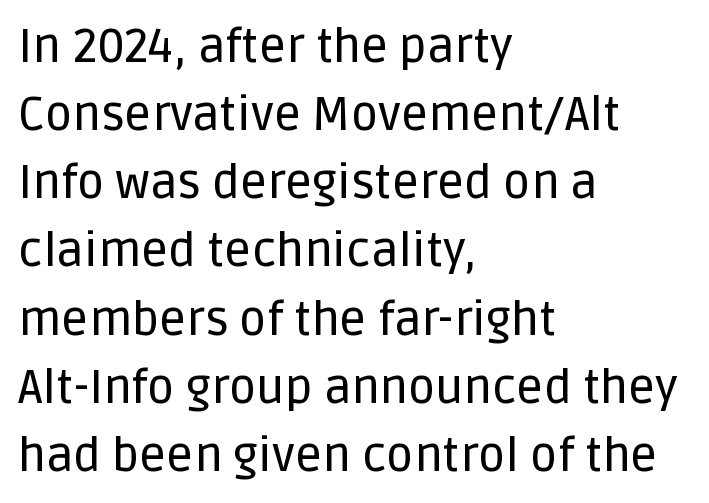
{"serif": "no", "italic": "no", "width": "normal", "stroke_contrast": "low", "x_height": "large", "monospaced": "no", "underline": "no", "align": "left", "line_spacing": "normal", "line_spacing_ratio": 1.45, "letter_spacing": "normal", "letter_spacing_em": 0.0, "glyph_px": 47}
